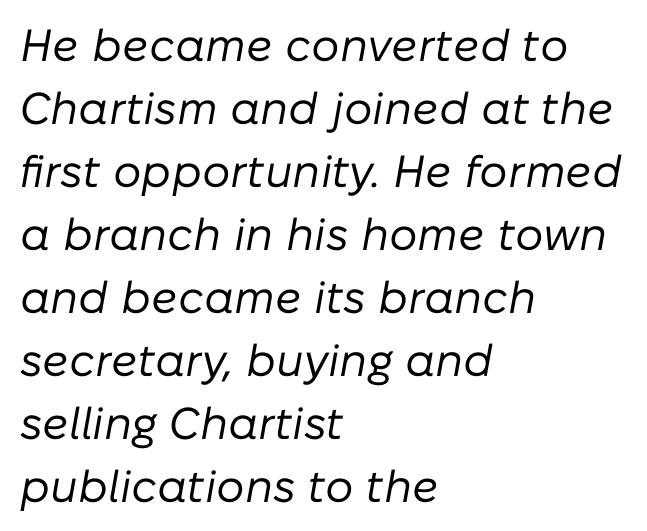
Has an underline been added? It has not. Observe the lean: these are italic letterforms. Which margin do the lines hug? The left one — the right edge is uneven. The characters are drawn with everyday or finer stroke widths.
